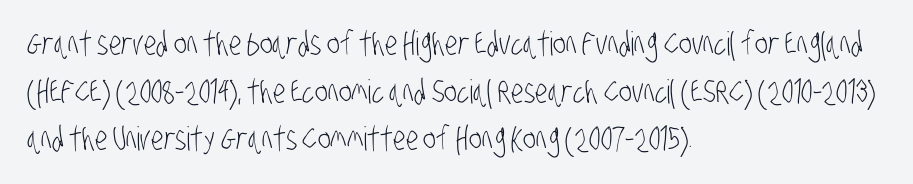
Q: Is the text bold? A: No.
Q: Is the typeface a serif or a sans-serif typeface? A: Sans-serif.
Q: Is the text underlined? A: No.
Q: How is the paragraph aligned? A: Left-aligned.
Q: Is the spacing between letters normal or unusually wide? A: Normal.
Q: Is the spacing between lines tight, normal or loose? A: Normal.
Q: Width (condensed, normal, or wide)? A: Condensed.
Q: Stroke contrast? A: Low.
Q: x-height? A: Large.
Q: Monospaced? A: No.
